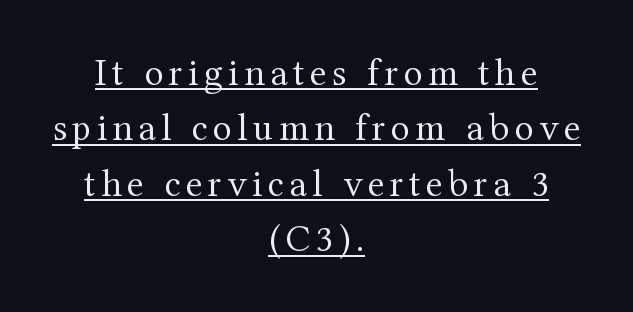
The image shows 39 px regular-weight serif type, upright; set centered, normal line spacing (1.42x), underlined; medium stroke contrast and a medium x-height.
